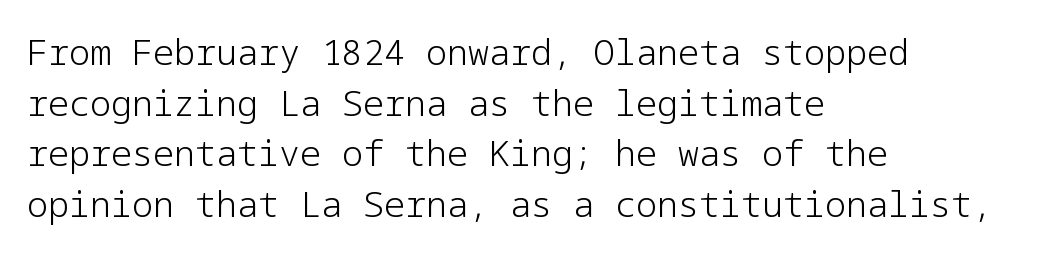
{"serif": "no", "italic": "no", "bold": "no", "weight": "light", "width": "normal", "stroke_contrast": "low", "x_height": "medium", "underline": "no", "align": "left", "line_spacing": "normal", "line_spacing_ratio": 1.45, "letter_spacing": "normal", "letter_spacing_em": 0.0, "glyph_px": 35}
